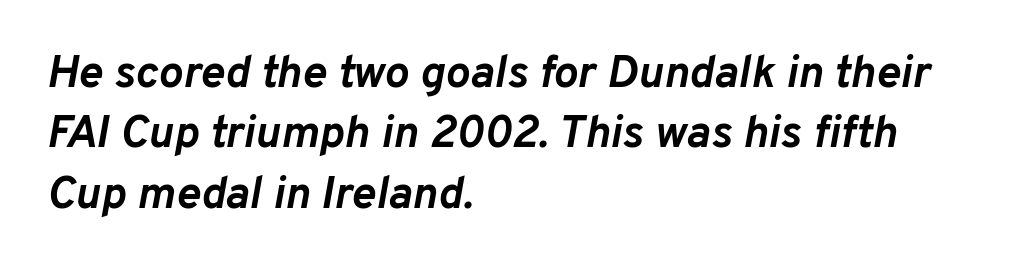
What's the leading like? Ordinary, nothing unusual. On the weight axis this lands at bold, roughly 700. Descenders hang freely into open space. The passage shown is typed in a proportional face where columns would drift.
